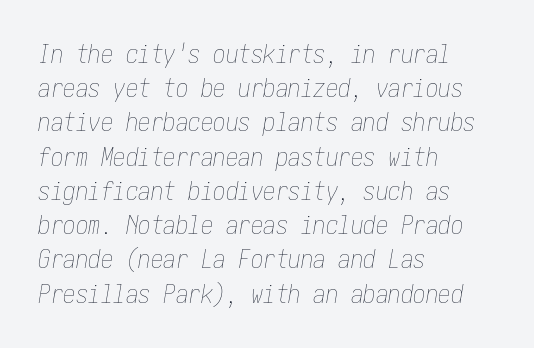
{"italic": "yes", "lean": "right", "slant_degrees": 10, "bold": "no", "underline": "no", "align": "left", "line_spacing": "normal", "line_spacing_ratio": 1.37, "letter_spacing": "normal", "letter_spacing_em": 0.0, "glyph_px": 25}
